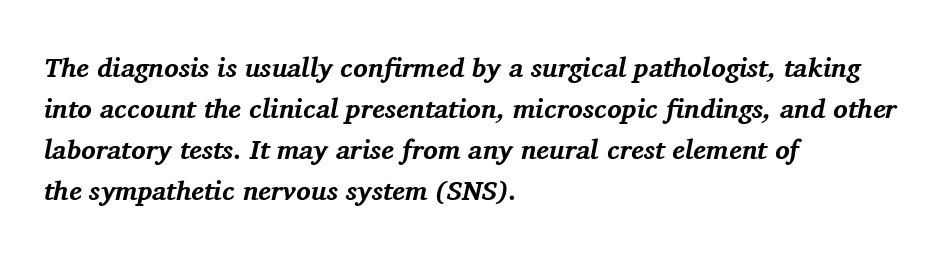
The image shows 27 px bold type, italic (leaning right); set left-aligned, normal line spacing (1.52x), normal letter spacing, not underlined.
